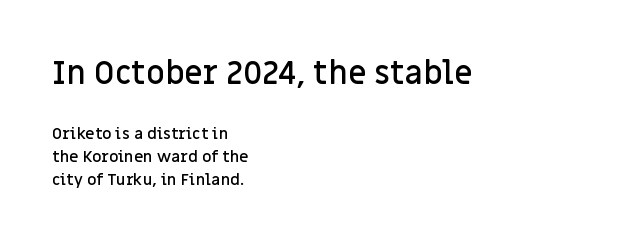
{"serif": "no", "italic": "no", "bold": "semi", "weight": "semibold", "width": "normal", "stroke_contrast": "low", "x_height": "large", "monospaced": "no", "underline": "no", "align": "left", "line_spacing": "normal", "line_spacing_ratio": 1.43, "letter_spacing": "normal", "letter_spacing_em": 0.0, "larger_block": "first", "size_ratio": 2.0, "glyph_px": 32}
